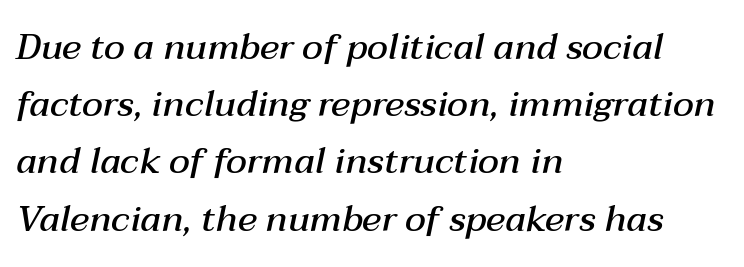
No extra tracking has been applied to these lines. These lines sit exactly where default settings would place them. There's an unmistakable incline to the writing here. The letters advance in unequal steps, a hallmark of proportional type. The words here are not underlined. This sample is left-justified, so line endings fall wherever the words run out.
